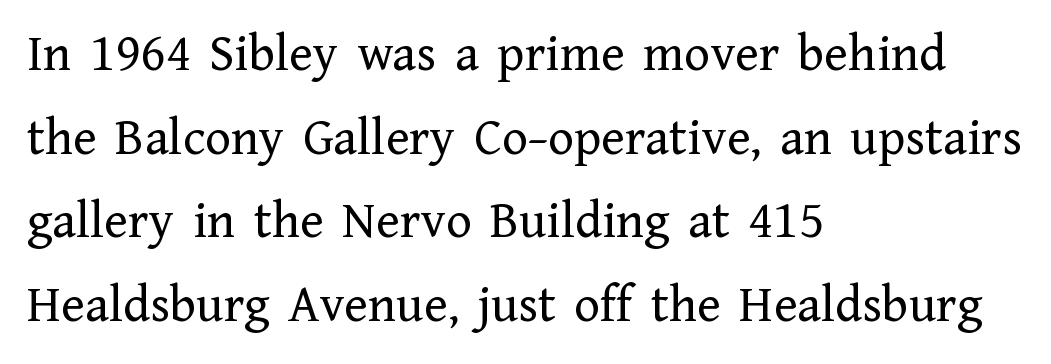
{"serif": "yes", "italic": "no", "bold": "no", "weight": "regular", "width": "normal", "stroke_contrast": "low", "x_height": "medium", "monospaced": "no", "underline": "no", "align": "left", "line_spacing": "normal", "line_spacing_ratio": 1.55, "letter_spacing": "normal", "letter_spacing_em": 0.0, "glyph_px": 54}
